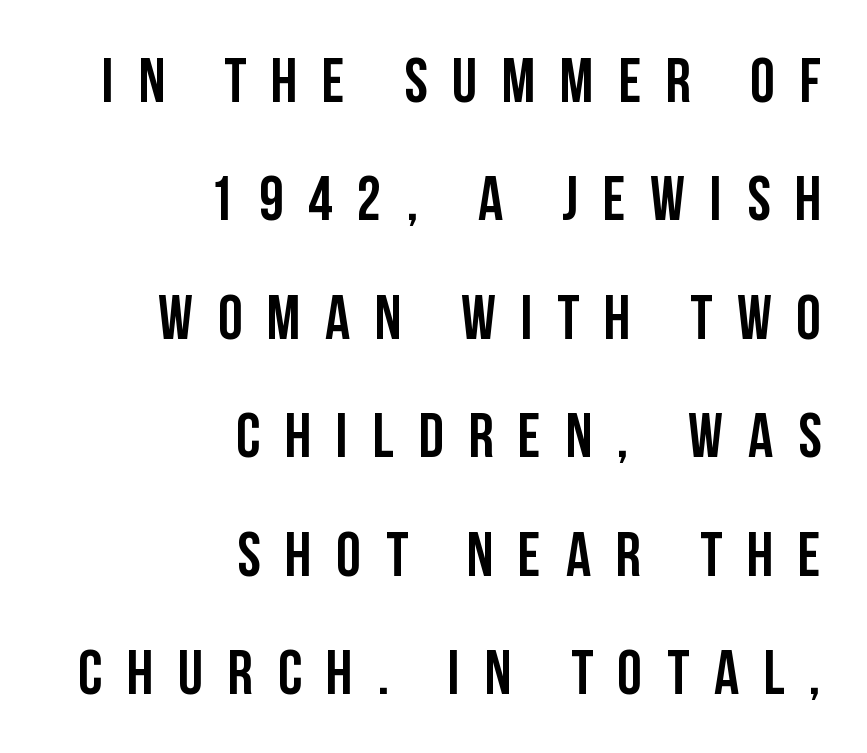
{"serif": "no", "italic": "no", "width": "condensed", "stroke_contrast": "low", "x_height": "large", "monospaced": "no", "underline": "no", "align": "right", "line_spacing": "loose", "line_spacing_ratio": 1.91, "letter_spacing": "wide", "letter_spacing_em": 0.4, "glyph_px": 62}
